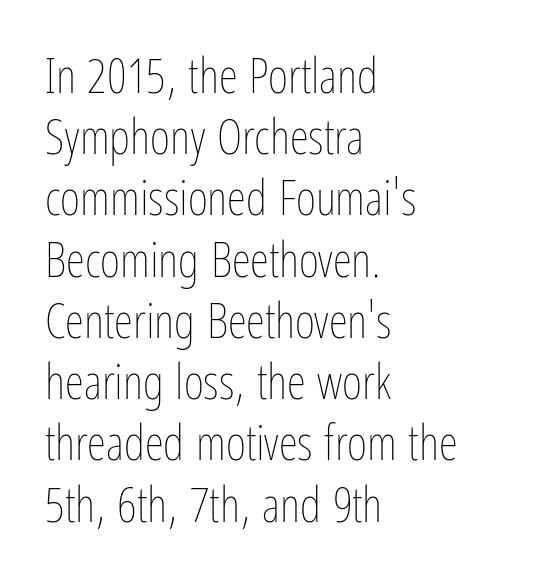
Q: Is the text bold? A: No.
Q: Is the text italic (slanted)? A: No, it is upright.
Q: Is the text underlined? A: No.
Q: How is the paragraph aligned? A: Left-aligned.
Q: Is the spacing between letters normal or unusually wide? A: Normal.
Q: Is the spacing between lines tight, normal or loose? A: Normal.
Q: Width (condensed, normal, or wide)? A: Condensed.
Q: Stroke contrast? A: Low.
Q: x-height? A: Medium.
Q: Monospaced? A: No.
